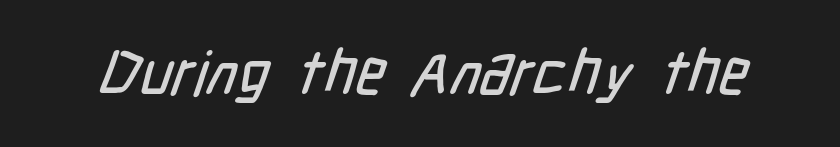
The image shows 62 px condensed sans-serif type; set normal letter spacing, not underlined; low stroke contrast and a medium x-height.
